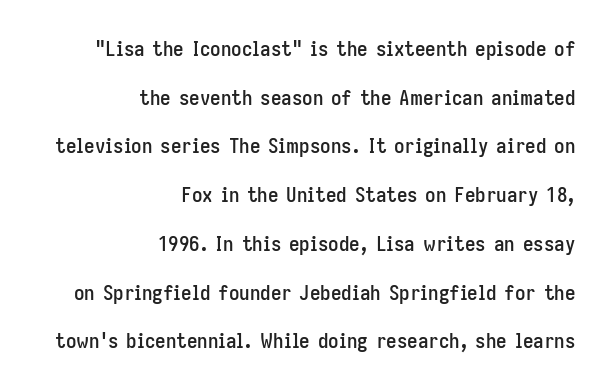
The image shows 21 px text type, upright; set right-aligned, loose line spacing (2.32x), normal letter spacing, not underlined.
